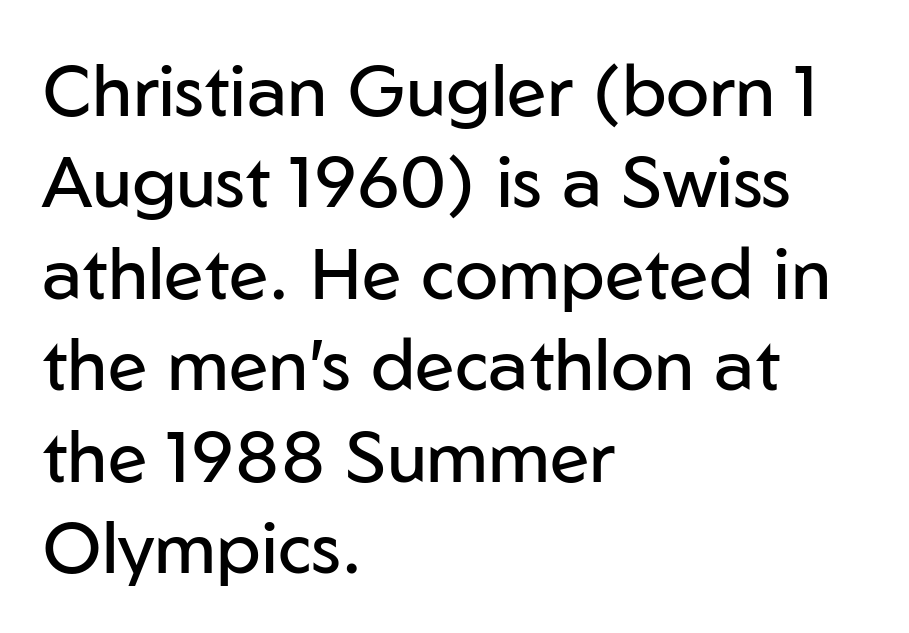
The image shows 72 px regular-weight sans-serif type, upright; set left-aligned, normal line spacing (1.27x), normal letter spacing, not underlined; low stroke contrast and a medium x-height.
